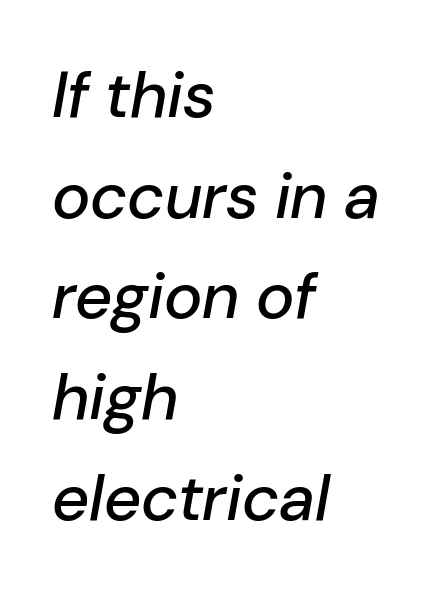
{"italic": "yes", "lean": "right", "slant_degrees": 10, "width": "normal", "stroke_contrast": "low", "x_height": "medium", "monospaced": "no", "underline": "no", "align": "left", "line_spacing": "normal", "line_spacing_ratio": 1.55, "letter_spacing": "normal", "letter_spacing_em": 0.0, "glyph_px": 65}
